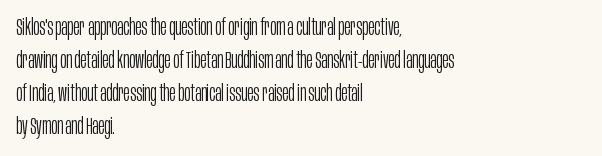
Honestly, the row spacing looks completely unremarkable. Caption: face not bold, strokes unweighted. Posture: vertical. This rendering features lettering with no underline. The setting favours the left margin, as ordinary paragraphs usually do.
